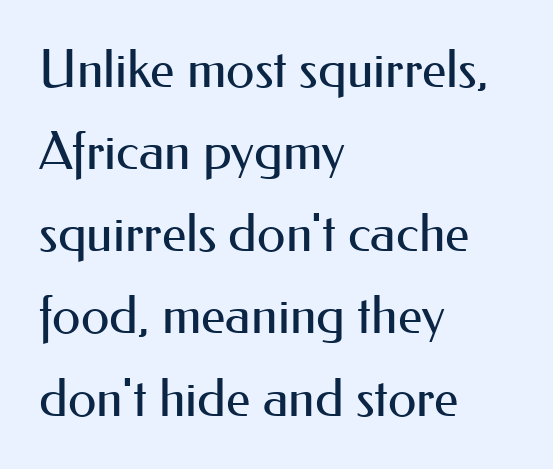
These lines sit exactly where default settings would place them. This sample uses plain, unmodified letter spacing. You could not count columns in this text — the font is proportionally spaced. The area under the type is left untouched. This rendering uses left alignment, leaving the right contour irregular.
